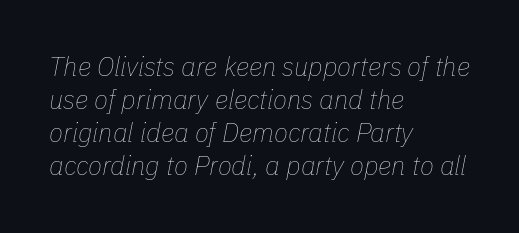
Q: Is the text bold? A: No.
Q: Is the text italic (slanted)? A: Yes, it leans right by about 11 degrees.
Q: Is the text underlined? A: No.
Q: How is the paragraph aligned? A: Left-aligned.
Q: Is the spacing between letters normal or unusually wide? A: Normal.
Q: Is the spacing between lines tight, normal or loose? A: Normal.
